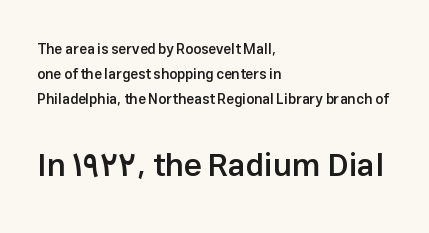
{"serif": "no", "italic": "no", "bold": "semi", "weight": "semibold", "width": "normal", "stroke_contrast": "low", "x_height": "medium", "monospaced": "no", "underline": "no", "align": "left", "line_spacing_ratio": 1.8, "letter_spacing": "normal", "letter_spacing_em": 0.0, "larger_block": "second", "size_ratio": 2.29, "glyph_px": 32}
